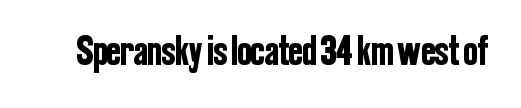
Q: Is the text italic (slanted)? A: No, it is upright.
Q: Is the typeface a serif or a sans-serif typeface? A: Sans-serif.
Q: Is the text underlined? A: No.
Q: Is the spacing between letters normal or unusually wide? A: Normal.
Q: Width (condensed, normal, or wide)? A: Condensed.
Q: Stroke contrast? A: Low.
Q: x-height? A: Medium.
Q: Monospaced? A: No.
